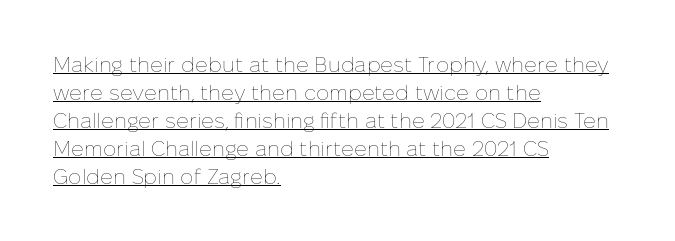
{"italic": "no", "bold": "no", "underline": "yes", "align": "left", "line_spacing": "normal", "line_spacing_ratio": 1.33, "letter_spacing": "normal", "letter_spacing_em": 0.0, "glyph_px": 21}
